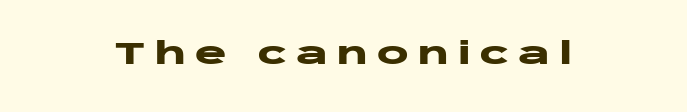
This sample uses an upright cut, with every glyph sitting square on the baseline. This sample uses expanded letter spacing, leaving extra air between glyphs. Examine the stroke ends and you'll find no serifs. The specimen omits any rule beneath the text block's lines.
